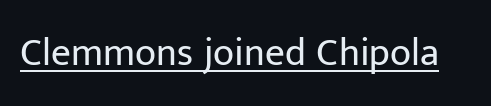
What kind of face is this? One without serifs — a sans. You can see a thin bar hugging the bottom of the glyphs. Ascenders rise straight up at ninety degrees. The weight tops out at a normal text grade. Varying glyph widths throughout — classic text-font behaviour. Look at the tracking — it's just the regular setting, nothing added.
